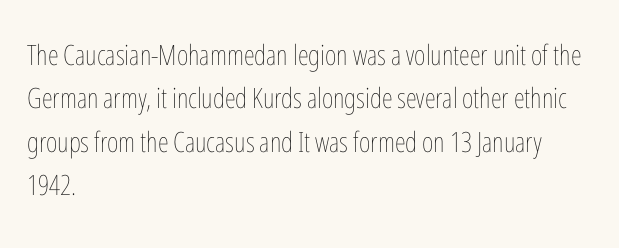
The passage shown has conventional tracking throughout. Check the space under the baseline: it is left empty. What's the leading like? Ordinary, nothing unusual. Here the designer chose a conventional face with non-uniform glyph widths. This rendering uses left alignment, leaving the right contour irregular. The strokes carry an ordinary text weight at most.
